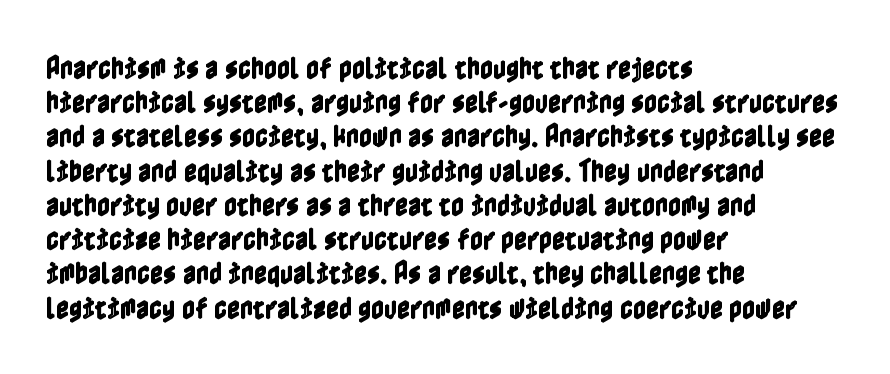
The lettering holds an erect, upright posture throughout. Nobody drew a line under any word here. This rendering uses left alignment, leaving the right contour irregular. Each new line begins a customary step beneath the previous one. Students, note that the glyphs here touch the page at normal intervals.
